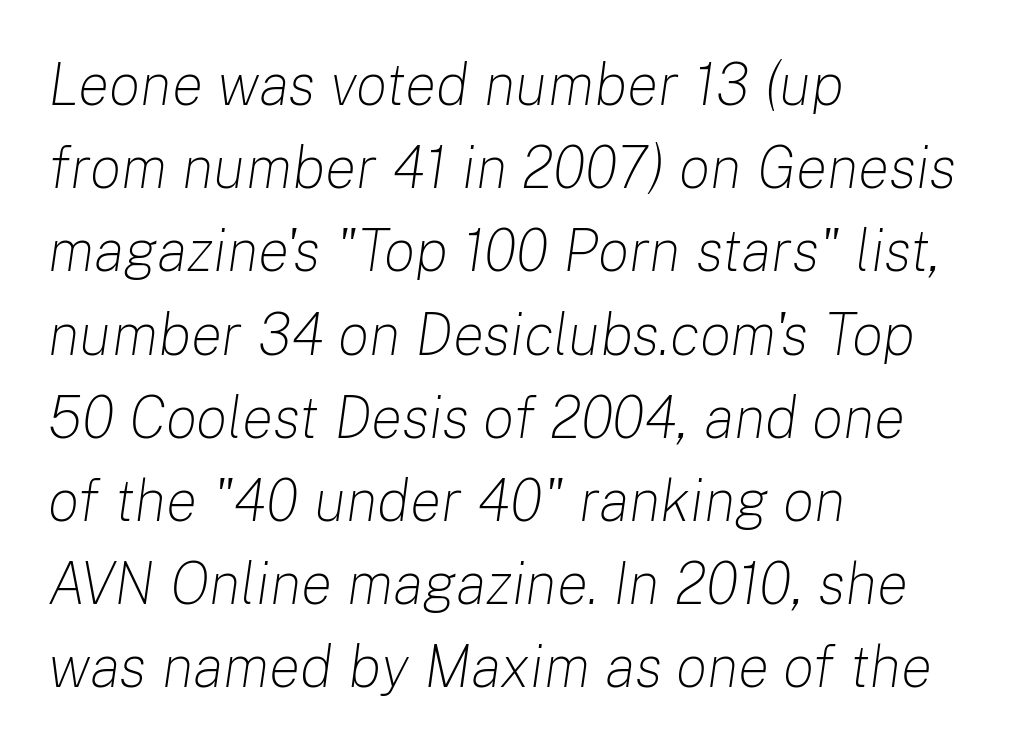
Stems and bowls with no extra thickness — not bold. The space directly below the letters is spotless. These lines sit exactly where default settings would place them. Every character sits at an angle, as italics do.
